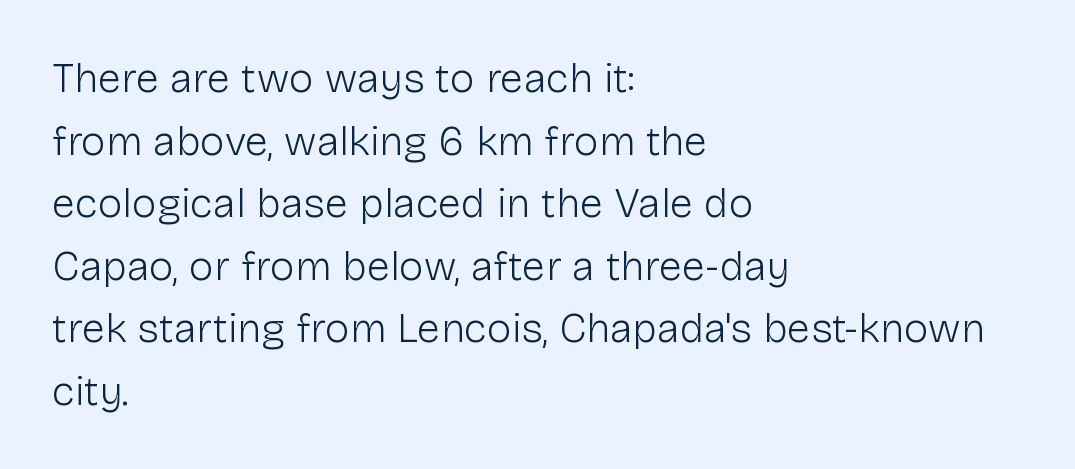
The image shows 42 px light sans-serif type, upright; set left-aligned, normal line spacing (1.49x), normal letter spacing, not underlined; low stroke contrast and a medium x-height.
